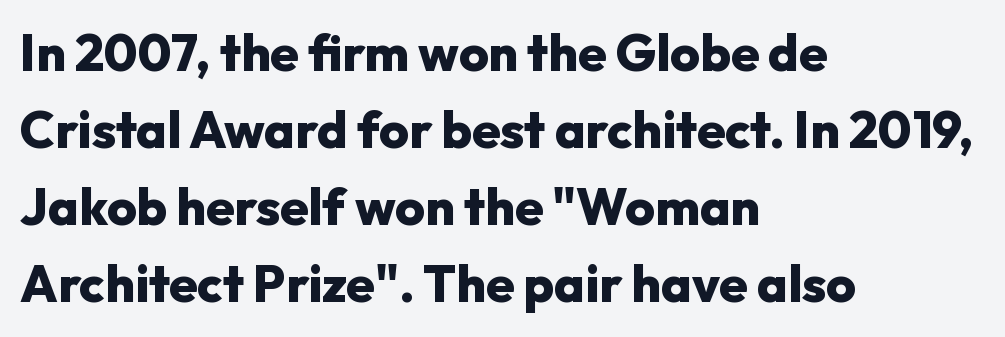
{"serif": "no", "italic": "no", "bold": "yes", "weight": "heavy", "width": "normal", "stroke_contrast": "low", "x_height": "medium", "monospaced": "no", "underline": "no", "align": "left", "line_spacing": "normal", "line_spacing_ratio": 1.51, "letter_spacing": "normal", "letter_spacing_em": 0.0, "glyph_px": 51}
